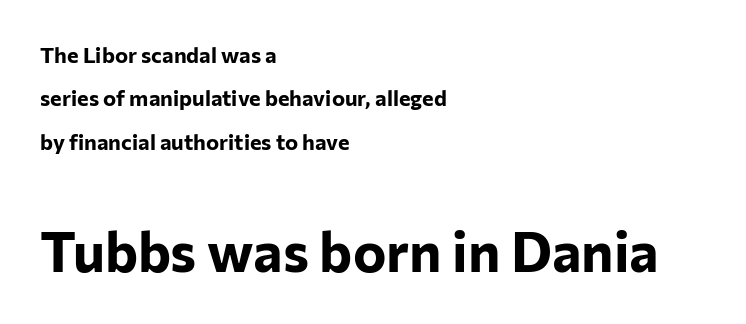
{"serif": "no", "italic": "no", "bold": "yes", "weight": "bold", "width": "normal", "stroke_contrast": "low", "x_height": "medium", "monospaced": "no", "underline": "no", "align": "left", "line_spacing": "loose", "line_spacing_ratio": 1.97, "letter_spacing": "normal", "letter_spacing_em": 0.0, "larger_block": "second", "size_ratio": 2.55, "glyph_px": 56}
